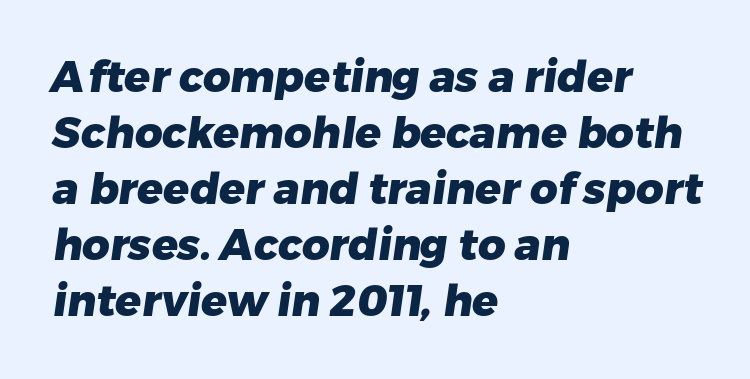
Descenders hang freely into open space. Evenly set lines give the paragraph a standard silhouette. The passage is arranged the way most books set body copy — flush left. A typesetter would label this face a sans.
